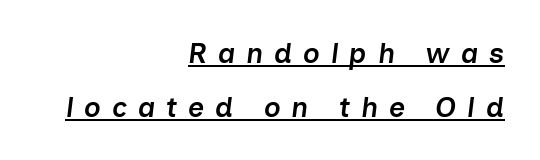
Q: Is the text bold? A: Semi-bold.
Q: Is the text italic (slanted)? A: Yes, it leans right by about 7 degrees.
Q: Is the text underlined? A: Yes.
Q: How is the paragraph aligned? A: Right-aligned.
Q: Is the spacing between letters normal or unusually wide? A: Unusually wide.
Q: Is the spacing between lines tight, normal or loose? A: Loose.
Q: Width (condensed, normal, or wide)? A: Normal.
Q: Stroke contrast? A: Low.
Q: x-height? A: Medium.
Q: Monospaced? A: No.
